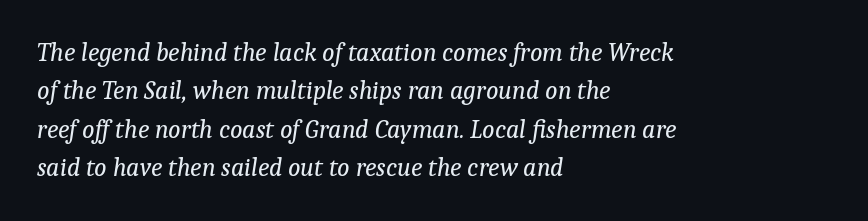
The letterforms sit at book weight or below. Nobody drew a line under any word here. Students, observe: this is what conventionally led text looks like. The whole block is typeset with a tilt. What stands out about the letter spacing? Nothing — it is the standard amount. A student would call this left alignment; a typographer would say flush left, rag right.
